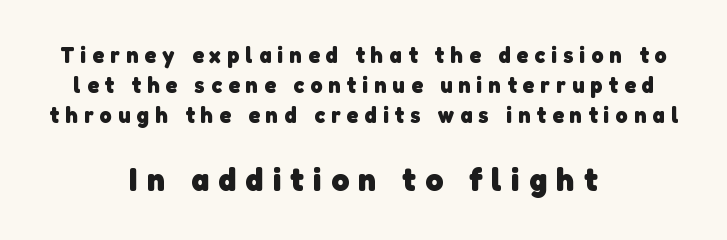
The image shows 34 px heavy sans-serif type; set centered, normal line spacing (1.3x), unusually wide letter spacing (+0.27 em), not underlined; the second (bottom) block is 1.48x larger; low stroke contrast and a medium x-height.
